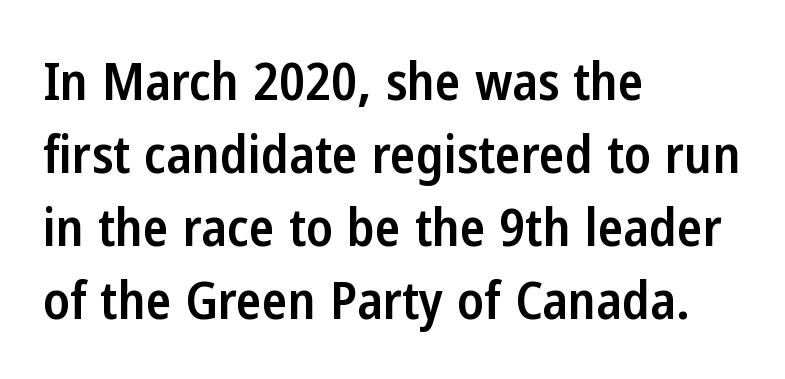
Q: Is the text bold? A: Semi-bold.
Q: Is the text italic (slanted)? A: No, it is upright.
Q: Is the typeface a serif or a sans-serif typeface? A: Sans-serif.
Q: Is the text underlined? A: No.
Q: How is the paragraph aligned? A: Left-aligned.
Q: Is the spacing between letters normal or unusually wide? A: Normal.
Q: Is the spacing between lines tight, normal or loose? A: Normal.
Q: Width (condensed, normal, or wide)? A: Condensed.
Q: Stroke contrast? A: Low.
Q: x-height? A: Medium.
Q: Monospaced? A: No.
